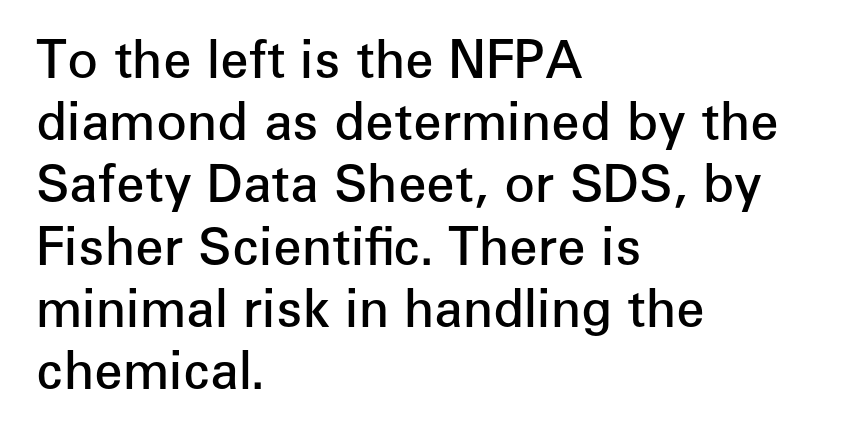
The image shows 51 px semibold sans-serif type, upright; set left-aligned, line spacing 1.22x, normal letter spacing, not underlined; low stroke contrast and a medium x-height.
